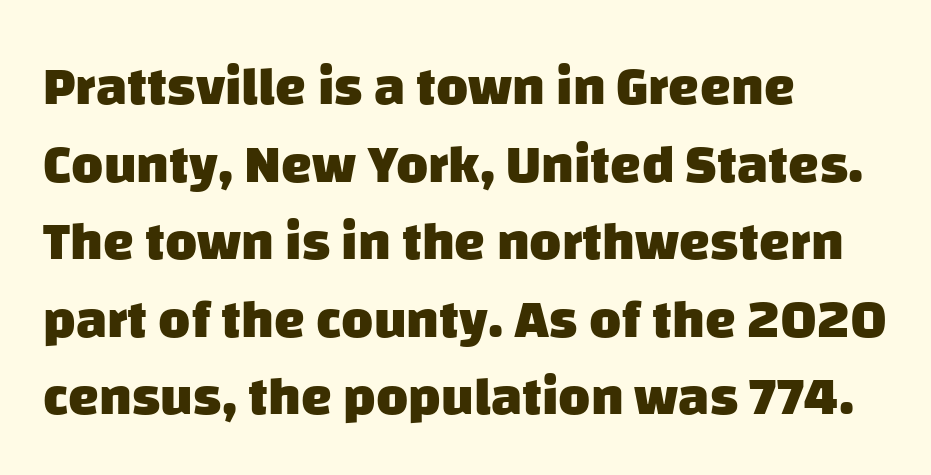
Anything drawn beneath the words? Only blank space. Observe the absence of serifs on each vertical stroke in this sample. Summary of vertical rhythm: regular, with standard interline spacing. Standard letterfit; no display-style spreading of the glyphs. These lines are rendered in a variable-pitch font. The letters are bold, with thick, heavy strokes.
